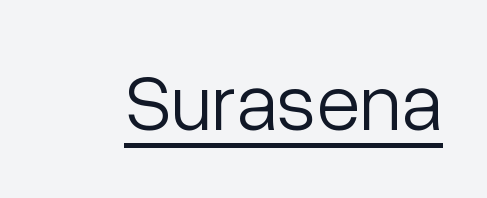
The image shows 80 px light sans-serif type, upright; set normal letter spacing, underlined; low stroke contrast and a medium x-height.
